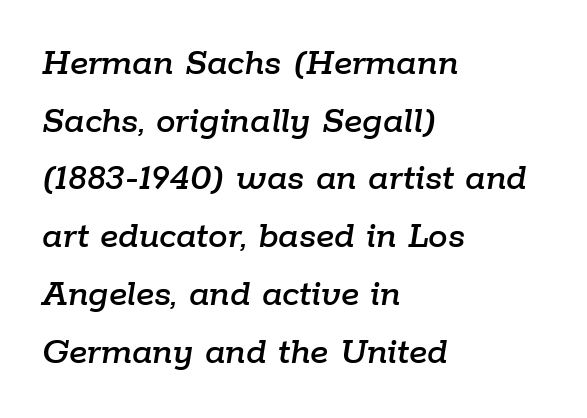
{"italic": "yes", "lean": "right", "slant_degrees": 9, "width": "normal", "stroke_contrast": "low", "x_height": "medium", "monospaced": "no", "underline": "no", "align": "left", "line_spacing": "normal", "line_spacing_ratio": 1.48, "letter_spacing": "normal", "letter_spacing_em": 0.0, "glyph_px": 39}
